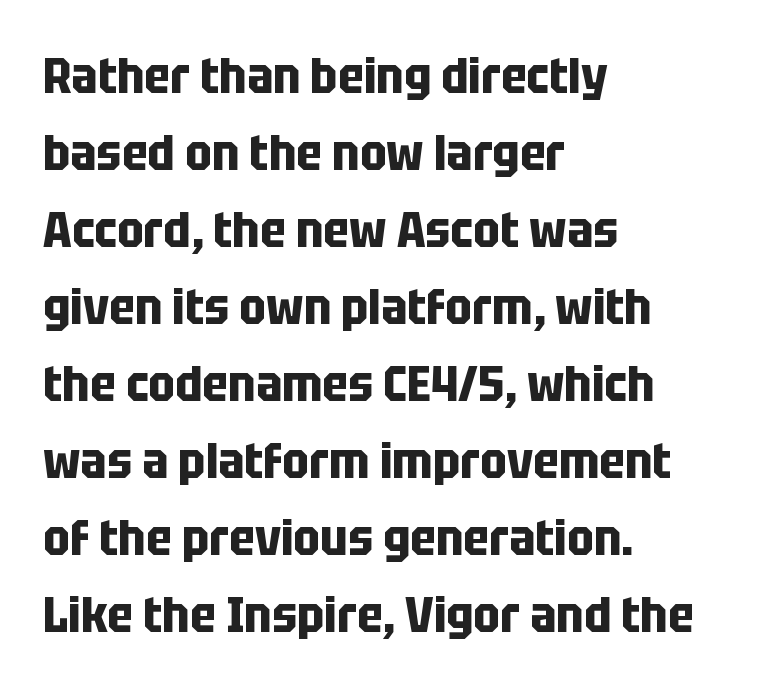
Whoever set this chose a conventional vertical rhythm. The passage shown has conventional tracking throughout. This sample uses an upright cut, with every glyph sitting square on the baseline. The letters advance in unequal steps, a hallmark of proportional type. Quick note: underline off.
